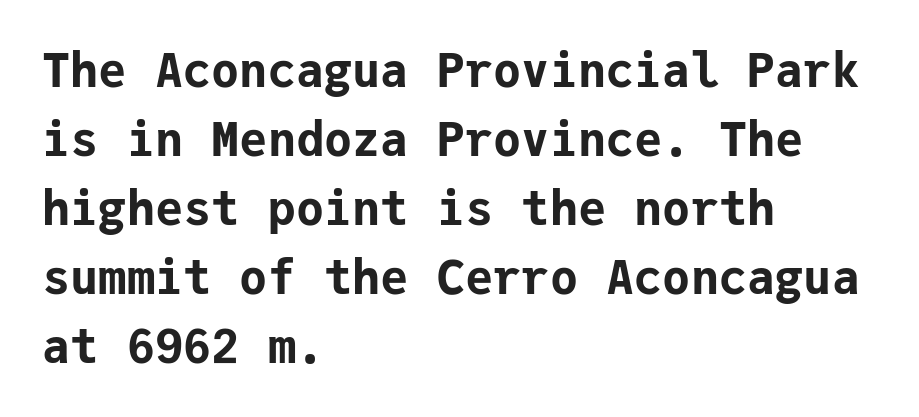
{"serif": "no", "italic": "no", "bold": "yes", "weight": "bold", "width": "normal", "stroke_contrast": "low", "x_height": "medium", "monospaced": "yes", "underline": "no", "align": "left", "line_spacing": "normal", "line_spacing_ratio": 1.47, "letter_spacing": "normal", "letter_spacing_em": 0.0, "glyph_px": 47}
